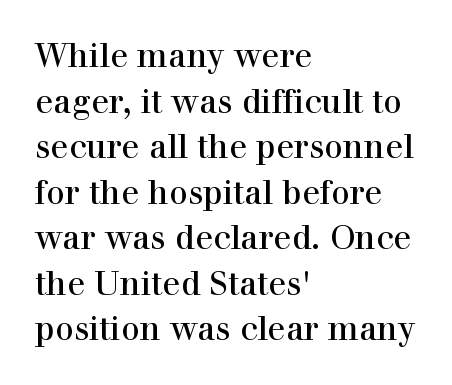
{"serif": "yes", "italic": "no", "width": "normal", "x_height": "medium", "monospaced": "no", "underline": "no", "align": "left", "line_spacing": "normal", "line_spacing_ratio": 1.38, "letter_spacing": "normal", "letter_spacing_em": 0.0, "glyph_px": 33}
